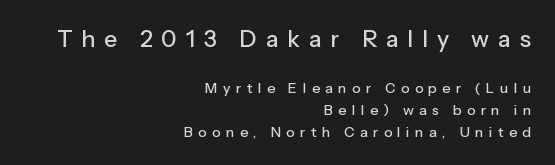
Q: Is the text italic (slanted)? A: No, it is upright.
Q: Is the text underlined? A: No.
Q: How is the paragraph aligned? A: Right-aligned.
Q: Is the spacing between letters normal or unusually wide? A: Unusually wide.
Q: Is the spacing between lines tight, normal or loose? A: Normal.
Q: Which block of text is set in a larger size, the first (top) or the second (bottom)? A: The first (top) one.
